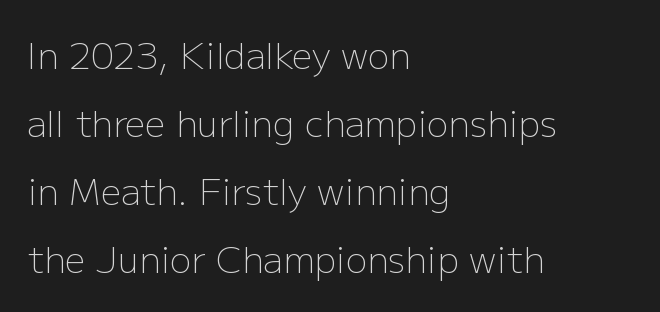
{"serif": "no", "italic": "no", "bold": "no", "weight": "light", "width": "normal", "stroke_contrast": "low", "x_height": "medium", "monospaced": "no", "underline": "no", "align": "left", "line_spacing_ratio": 1.89, "letter_spacing": "normal", "letter_spacing_em": 0.0, "glyph_px": 36}
